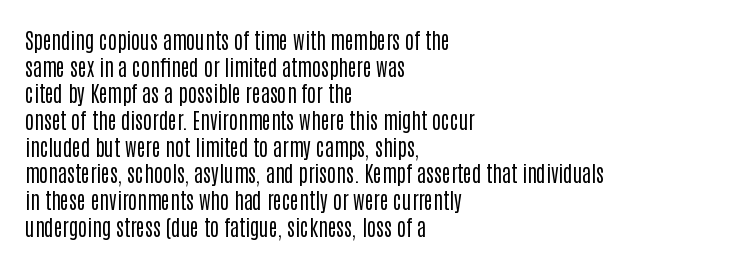
Summary of weight: not heavy and not bold. The vertical gap from one line to the next is medium. The type is set solid horizontally, with unmodified tracking. No italicization has been applied; the sample stays upright. The paragraph shown leans on its left margin. The gap between lines stays unmarked.
